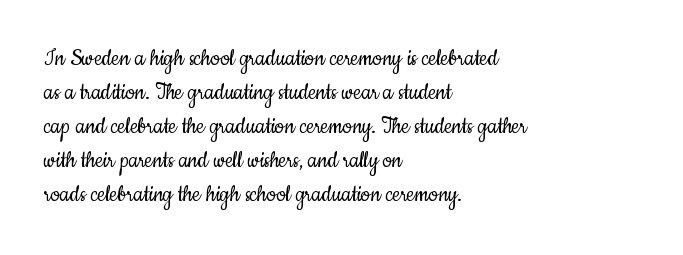
{"bold": "no", "underline": "no", "align": "left", "line_spacing": "normal", "line_spacing_ratio": 1.31, "letter_spacing": "normal", "letter_spacing_em": 0.0, "glyph_px": 26}
